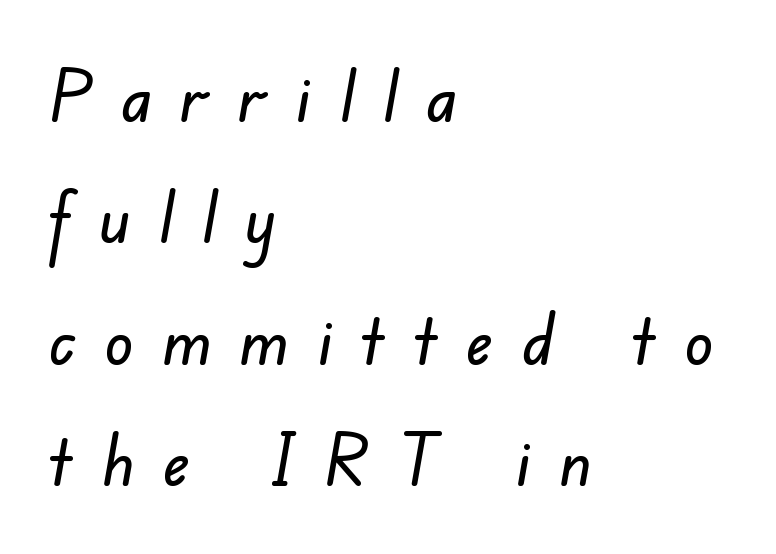
Plain, unruled lines of type. Look at the bottom of the vertical strokes: they stop flat, with no serifs. The letters are spread apart with noticeably loose tracking. Line beginnings align vertically; line endings do not.
